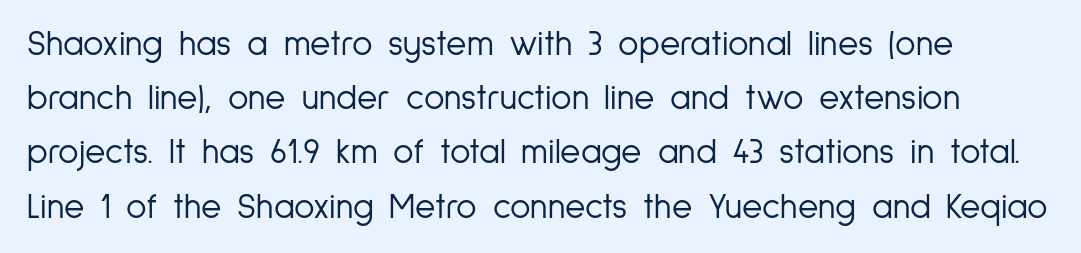
Quick note: interline space is typical. Does extra space separate the letters? No, they use regular spacing. Each stroke keeps to a modest, everyday thickness or less. Anything drawn beneath the words? Only blank space. Spacing verdict: proportional, widths tailored to each character. When letters stand straight like this, we call the style roman or upright.
